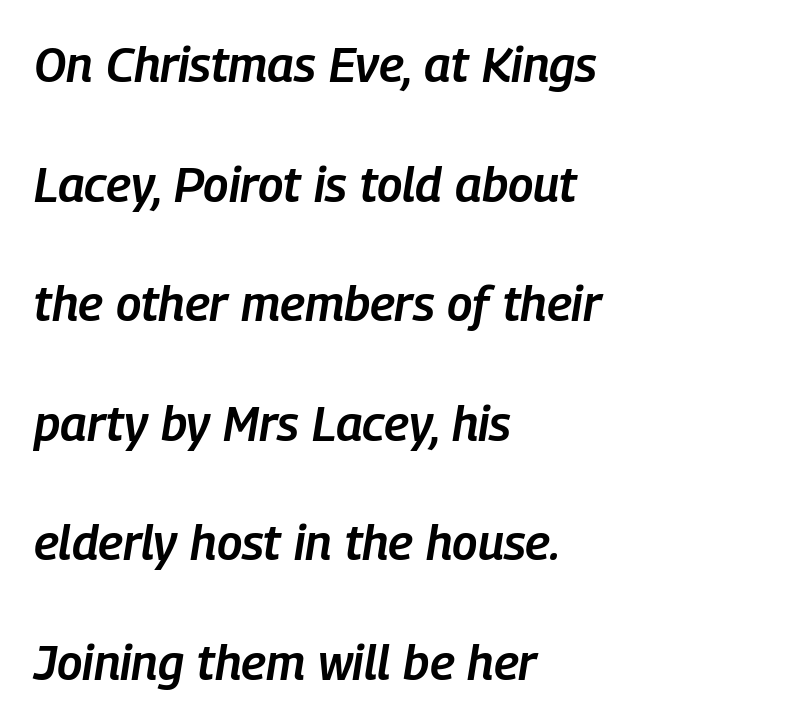
The image shows 49 px semibold, condensed type, italic (leaning right); set left-aligned, loose line spacing (2.44x), normal letter spacing, not underlined; low stroke contrast and a medium x-height.
